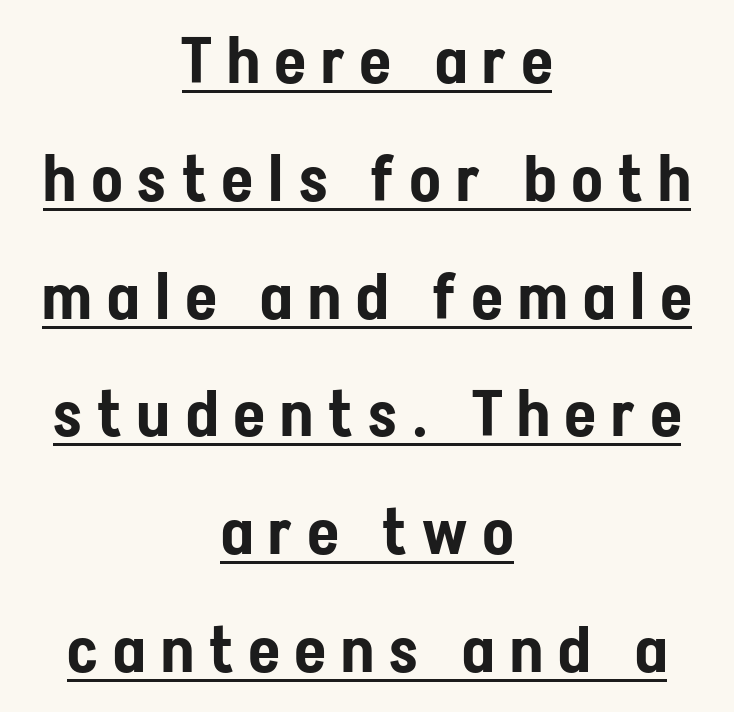
Q: Is the text italic (slanted)? A: No, it is upright.
Q: Is the typeface a serif or a sans-serif typeface? A: Sans-serif.
Q: Is the text underlined? A: Yes.
Q: How is the paragraph aligned? A: Centered.
Q: Is the spacing between letters normal or unusually wide? A: Unusually wide.
Q: Width (condensed, normal, or wide)? A: Condensed.
Q: Stroke contrast? A: Low.
Q: x-height? A: Medium.
Q: Monospaced? A: No.
